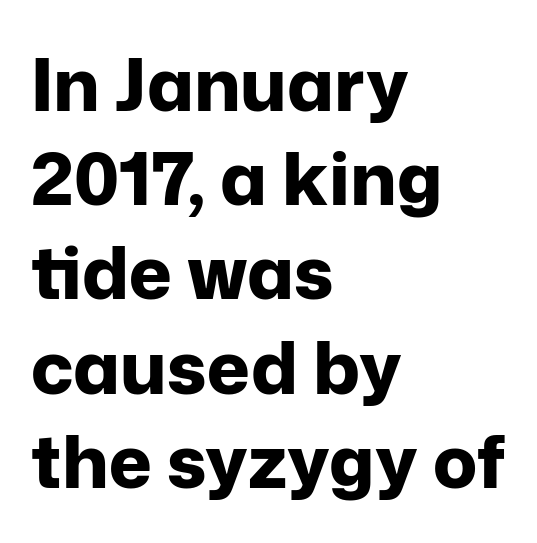
{"serif": "no", "italic": "no", "bold": "yes", "weight": "bold", "width": "normal", "stroke_contrast": "low", "x_height": "medium", "monospaced": "no", "underline": "no", "align": "left", "line_spacing": "normal", "line_spacing_ratio": 1.29, "letter_spacing": "normal", "letter_spacing_em": 0.0, "glyph_px": 73}
